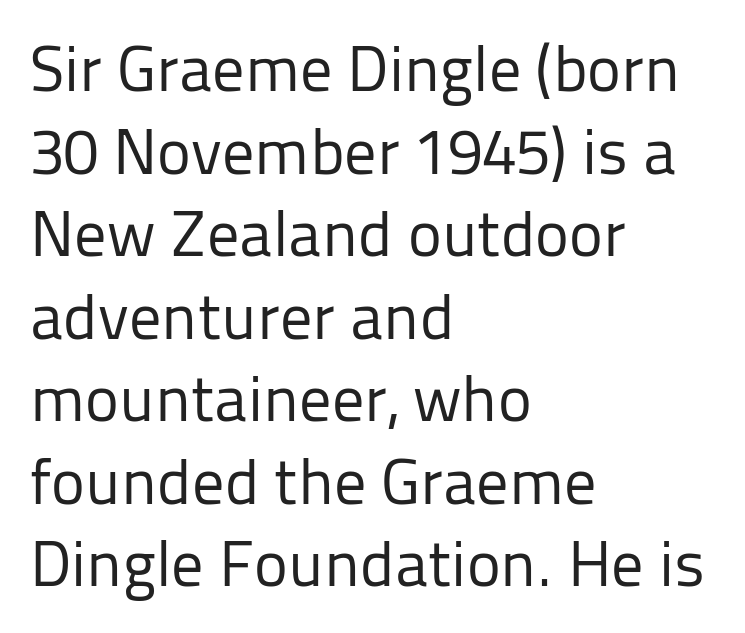
Looks like regular typesetting: each glyph gets only the width it needs. Tall strokes in this sample are plumb rather than angled. Any mark beneath the type? The region is blank. Normally led — the rows are evenly, conventionally spaced. The font sits on the lighter half of the weight spectrum, regular included. You could call the tracking neutral — neither tight nor loose.
